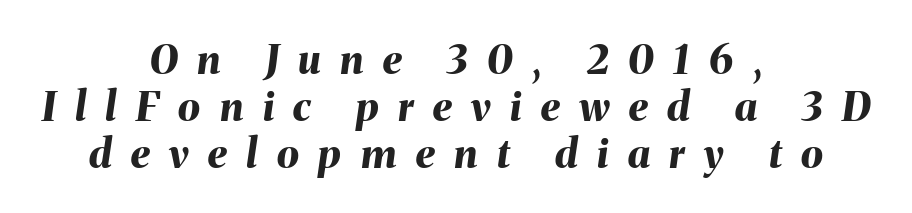
The image shows 40 px bold type, italic (leaning right); set centered, line spacing 1.17x, unusually wide letter spacing (+0.49 em), not underlined; medium stroke contrast and a medium x-height.
